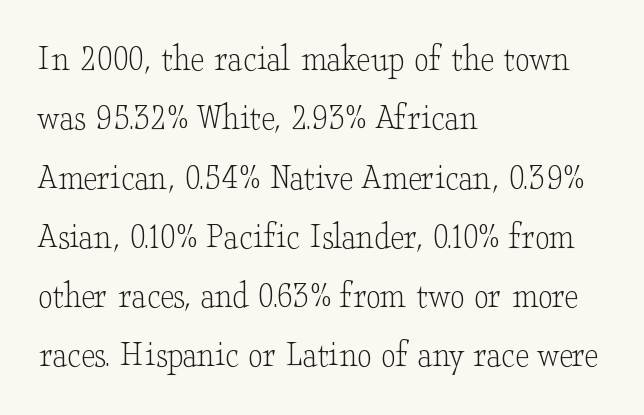
Q: Is the text bold? A: No.
Q: Is the text italic (slanted)? A: No, it is upright.
Q: Is the typeface a serif or a sans-serif typeface? A: Serif.
Q: Is the text underlined? A: No.
Q: How is the paragraph aligned? A: Left-aligned.
Q: Is the spacing between letters normal or unusually wide? A: Normal.
Q: Is the spacing between lines tight, normal or loose? A: Normal.
Q: Width (condensed, normal, or wide)? A: Wide.
Q: Stroke contrast? A: Low.
Q: x-height? A: Small.
Q: Monospaced? A: No.
